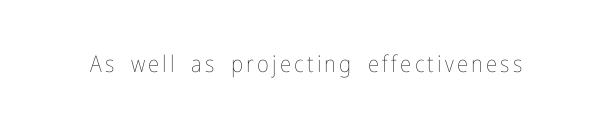
Honestly, there is no underline to notice here at all. This is roman type, the default non-slanted kind. Weight: not bold — regular or lighter.
